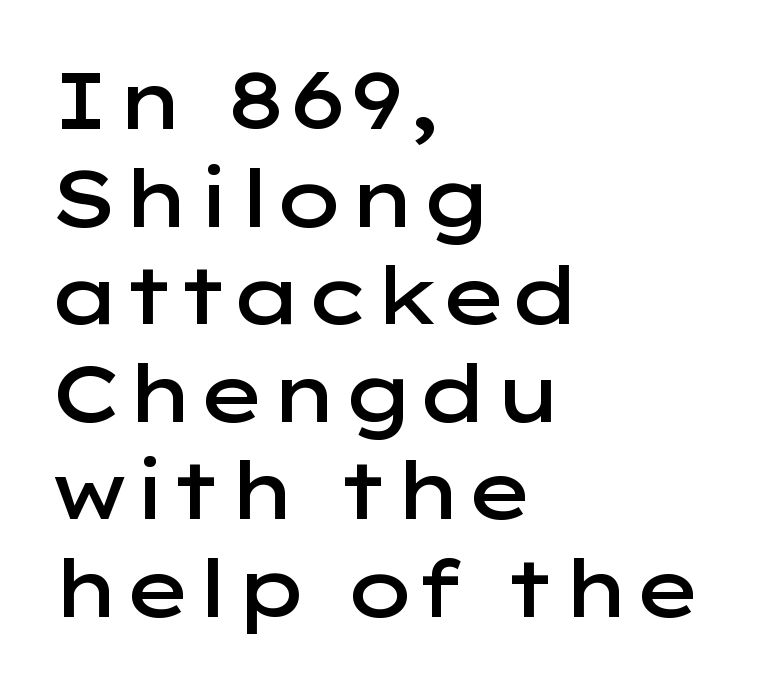
The face used here is proportionally spaced, like ordinary book or web type. The lines are quadded left. Weight check: semibold — heavier than regular, not quite bold. Each row of text sits above clean, open space.
